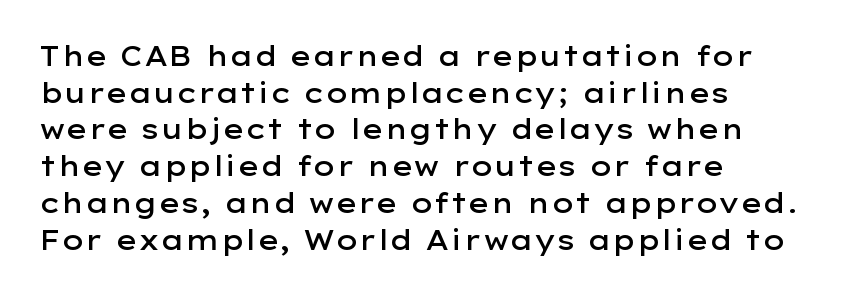
{"italic": "no", "bold": "semi", "underline": "no", "align": "left", "line_spacing": "normal", "line_spacing_ratio": 1.36, "letter_spacing": "normal", "letter_spacing_em": 0.0, "glyph_px": 27}
